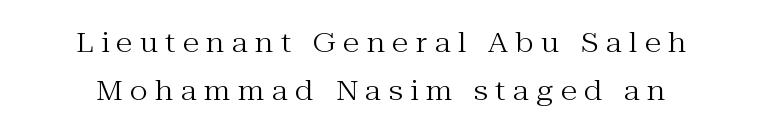
Q: Is the text bold? A: No.
Q: Is the text italic (slanted)? A: No, it is upright.
Q: Is the text underlined? A: No.
Q: Is the spacing between letters normal or unusually wide? A: Unusually wide.
